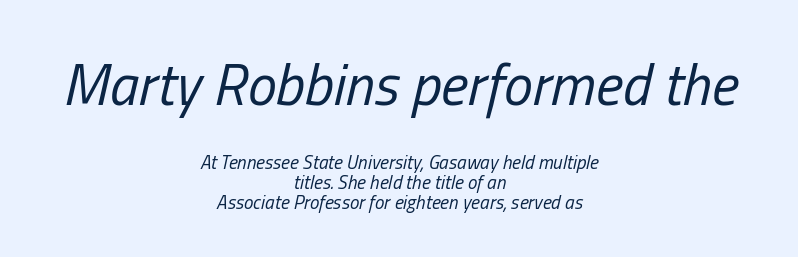
Q: Is the text bold? A: No.
Q: Is the text italic (slanted)? A: Yes, it leans right by about 13 degrees.
Q: Is the text underlined? A: No.
Q: How is the paragraph aligned? A: Centered.
Q: Is the spacing between letters normal or unusually wide? A: Normal.
Q: Is the spacing between lines tight, normal or loose? A: Tight.
Q: Which block of text is set in a larger size, the first (top) or the second (bottom)? A: The first (top) one.
Q: Width (condensed, normal, or wide)? A: Condensed.
Q: Stroke contrast? A: Low.
Q: x-height? A: Medium.
Q: Monospaced? A: No.
